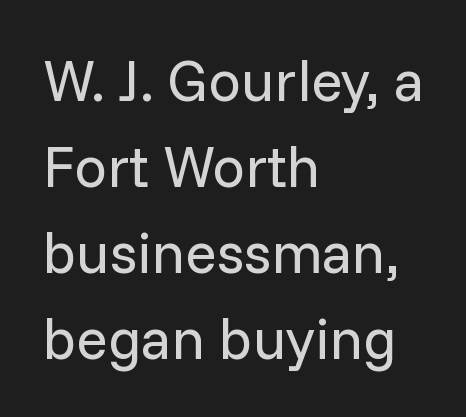
Q: Is the text bold? A: No.
Q: Is the text italic (slanted)? A: No, it is upright.
Q: Is the typeface a serif or a sans-serif typeface? A: Sans-serif.
Q: Is the text underlined? A: No.
Q: How is the paragraph aligned? A: Left-aligned.
Q: Is the spacing between letters normal or unusually wide? A: Normal.
Q: Is the spacing between lines tight, normal or loose? A: Normal.
Q: Width (condensed, normal, or wide)? A: Normal.
Q: Stroke contrast? A: Low.
Q: x-height? A: Medium.
Q: Monospaced? A: No.
